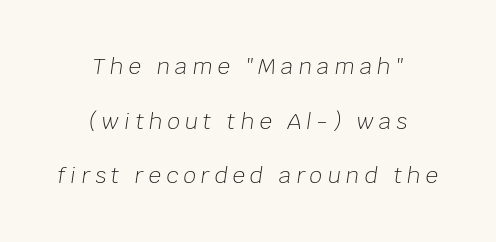
Nobody drew a line under any word here. Loosely led — the rows are spread out. A student would call this center alignment; a typographer would say set centered. Compared with typical body copy, the letter spacing here is much looser.
